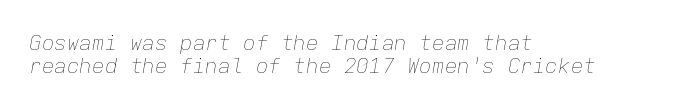
Yep, that's italic — everything's leaning. Is this a heavy cut? Hardly; it is regular or lighter. Tightly led — the rows are bunched. The space directly below the letters is spotless.
